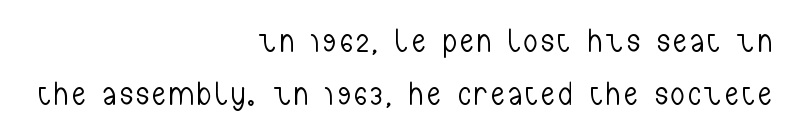
The lines sit at an ordinary, default distance from one another. Line ends are locked; line starts wander. Font category for this specimen: sans-serif. Vertical stems look standard width or narrower in stroke. Here the designer chose a conventional face with non-uniform glyph widths.
